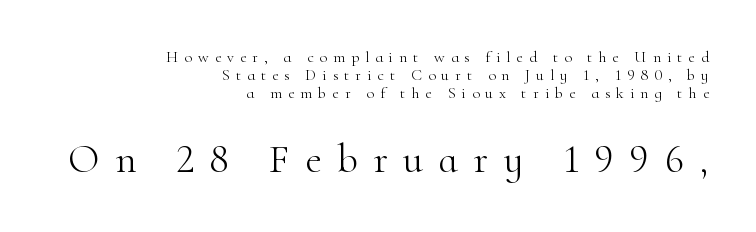
The image shows 41 px light serif type, upright; set right-aligned, tight line spacing (1.13x), unusually wide letter spacing (+0.37 em), not underlined; the second (bottom) block is 2.56x larger; high stroke contrast and a small x-height.
